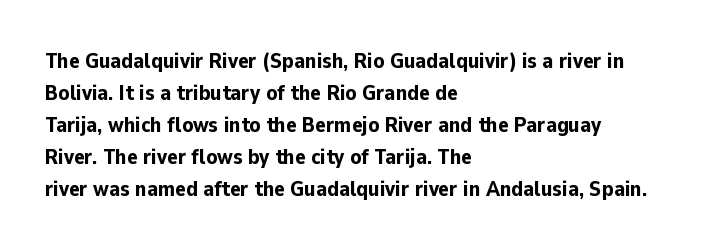
{"italic": "no", "bold": "yes", "underline": "no", "align": "left", "line_spacing": "normal", "line_spacing_ratio": 1.46, "letter_spacing": "normal", "letter_spacing_em": 0.0, "glyph_px": 22}
